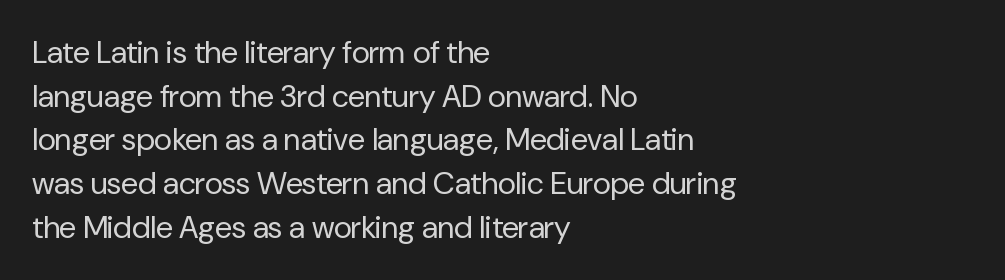
Q: Is the text bold? A: No.
Q: Is the text italic (slanted)? A: No, it is upright.
Q: Is the typeface a serif or a sans-serif typeface? A: Sans-serif.
Q: Is the text underlined? A: No.
Q: How is the paragraph aligned? A: Left-aligned.
Q: Is the spacing between letters normal or unusually wide? A: Normal.
Q: Is the spacing between lines tight, normal or loose? A: Normal.
Q: Width (condensed, normal, or wide)? A: Normal.
Q: Stroke contrast? A: Low.
Q: x-height? A: Medium.
Q: Monospaced? A: No.
